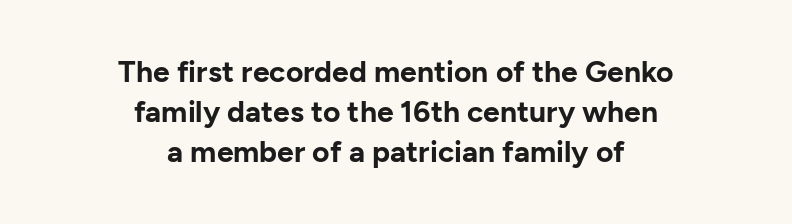
Ascenders rise straight up at ninety degrees. Classification — sans serif. Tracking here is standard; glyphs follow each other at the usual distance. The passage shown is typed in a proportional face where columns would drift. The setting favours the middle, as headings and verse often do. Plenty of ink on the page — the face is bold.
